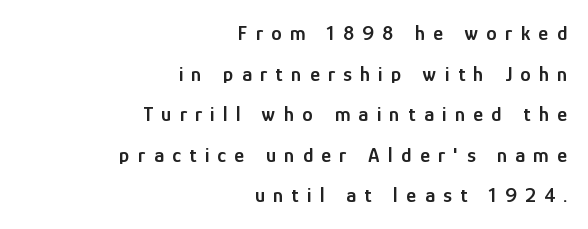
The image shows 21 px text type, upright; set right-aligned, loose line spacing (1.93x), unusually wide letter spacing (+0.4 em), not underlined.
